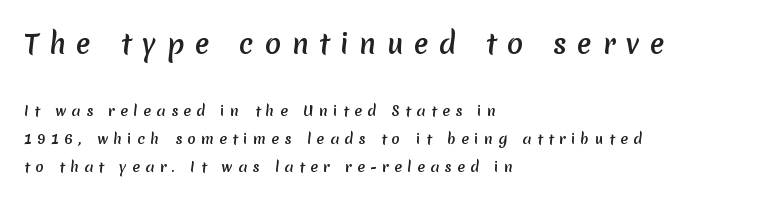
Q: Is the text bold? A: Yes.
Q: Is the text underlined? A: No.
Q: How is the paragraph aligned? A: Left-aligned.
Q: Is the spacing between letters normal or unusually wide? A: Unusually wide.
Q: Is the spacing between lines tight, normal or loose? A: Loose.
Q: Which block of text is set in a larger size, the first (top) or the second (bottom)? A: The first (top) one.
